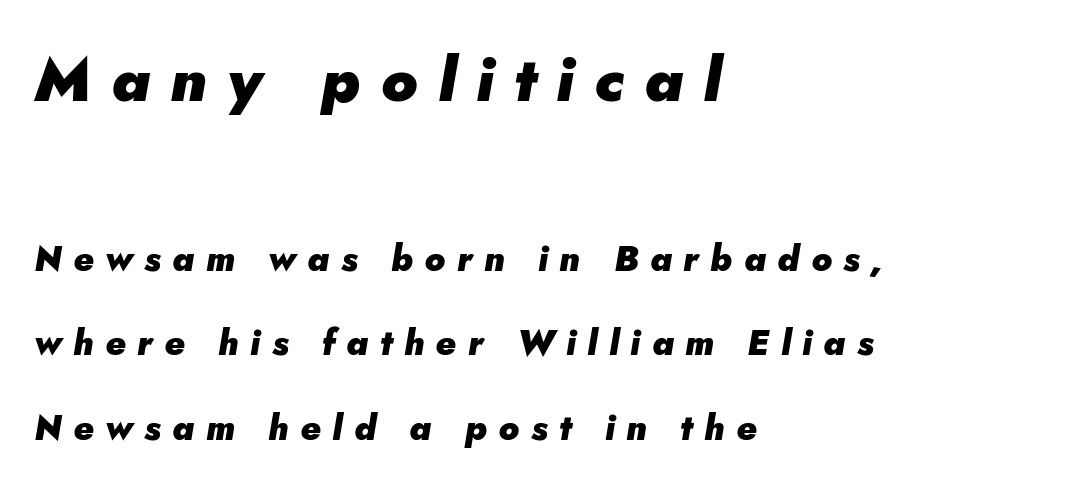
Q: Is the text bold? A: Yes.
Q: Is the text italic (slanted)? A: Yes, it leans right by about 5 degrees.
Q: Is the text underlined? A: No.
Q: How is the paragraph aligned? A: Left-aligned.
Q: Is the spacing between letters normal or unusually wide? A: Unusually wide.
Q: Is the spacing between lines tight, normal or loose? A: Loose.
Q: Which block of text is set in a larger size, the first (top) or the second (bottom)? A: The first (top) one.
Q: Width (condensed, normal, or wide)? A: Normal.
Q: Stroke contrast? A: Low.
Q: x-height? A: Small.
Q: Monospaced? A: No.
